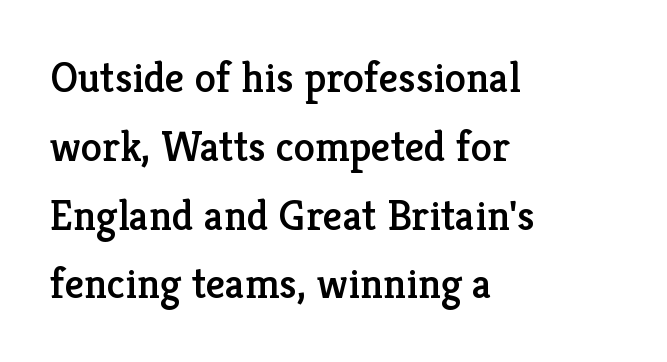
The letters stand straight up with perfectly vertical stems. Only glyphs here, with clear space below each row. Each letter's strokes conclude with small projecting serifs. These lines are rendered in a variable-pitch font.
